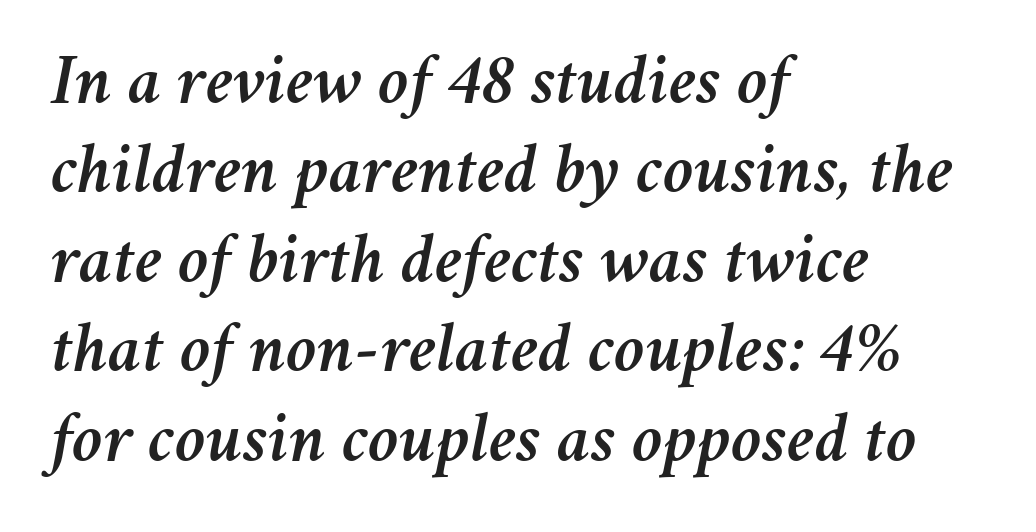
Q: Is the text italic (slanted)? A: Yes, it leans right by about 11 degrees.
Q: Is the text underlined? A: No.
Q: How is the paragraph aligned? A: Left-aligned.
Q: Is the spacing between letters normal or unusually wide? A: Normal.
Q: Is the spacing between lines tight, normal or loose? A: Normal.
Q: Width (condensed, normal, or wide)? A: Normal.
Q: Stroke contrast? A: Medium.
Q: x-height? A: Medium.
Q: Monospaced? A: No.
